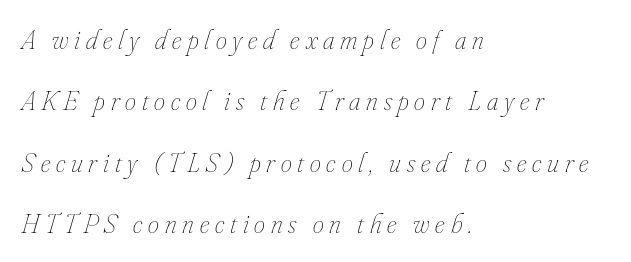
Q: Is the text bold? A: No.
Q: Is the text italic (slanted)? A: Yes, it leans right by about 16 degrees.
Q: Is the text underlined? A: No.
Q: How is the paragraph aligned? A: Left-aligned.
Q: Is the spacing between letters normal or unusually wide? A: Unusually wide.
Q: Is the spacing between lines tight, normal or loose? A: Loose.
Q: Width (condensed, normal, or wide)? A: Condensed.
Q: Stroke contrast? A: Low.
Q: x-height? A: Small.
Q: Monospaced? A: No.
